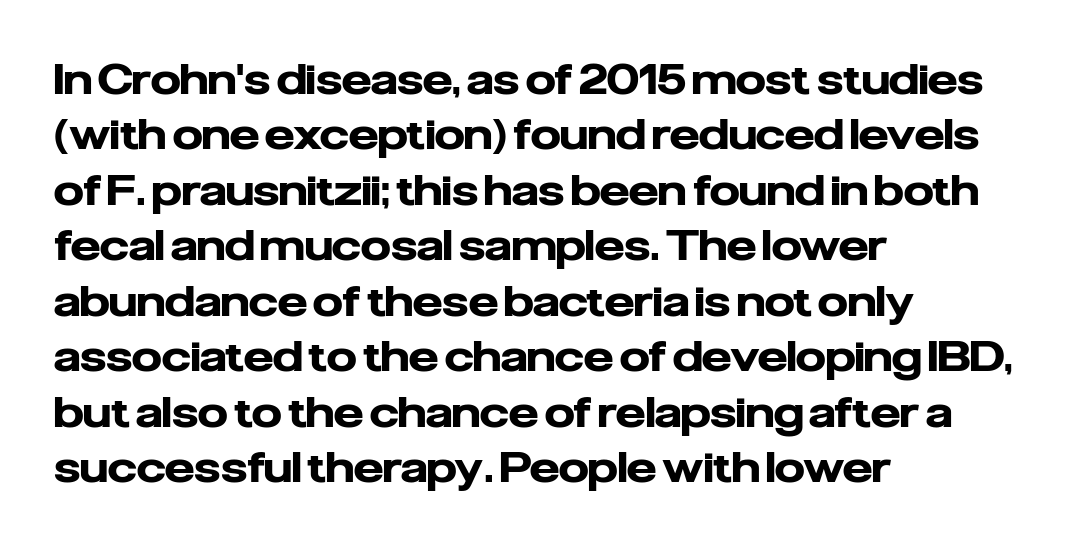
Ascenders rise straight up at ninety degrees. Glyph-to-glyph distance matches everyday printed text. How would I describe the line gaps? Plain and ordinary. Any mark beneath the type? The region is blank.
